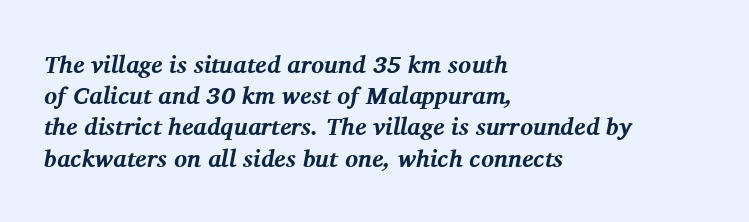
Q: Is the text bold? A: Yes.
Q: Is the text italic (slanted)? A: Yes, it leans right by about 11 degrees.
Q: Is the text underlined? A: No.
Q: How is the paragraph aligned? A: Left-aligned.
Q: Is the spacing between letters normal or unusually wide? A: Normal.
Q: Is the spacing between lines tight, normal or loose? A: Normal.
